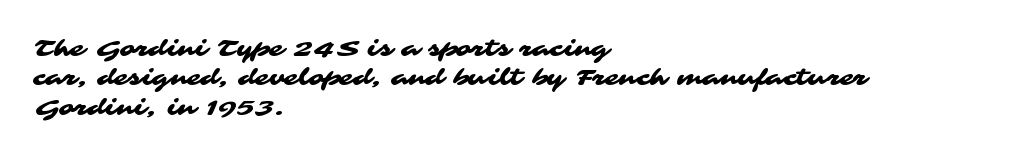
Q: Is the text underlined? A: No.
Q: How is the paragraph aligned? A: Left-aligned.
Q: Is the spacing between letters normal or unusually wide? A: Normal.
Q: Is the spacing between lines tight, normal or loose? A: Normal.
